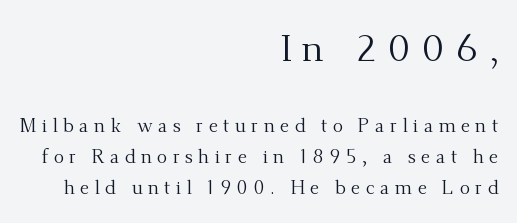
Q: Is the text bold? A: No.
Q: Is the text italic (slanted)? A: No, it is upright.
Q: Is the typeface a serif or a sans-serif typeface? A: Serif.
Q: Is the text underlined? A: No.
Q: How is the paragraph aligned? A: Right-aligned.
Q: Is the spacing between letters normal or unusually wide? A: Unusually wide.
Q: Is the spacing between lines tight, normal or loose? A: Normal.
Q: Which block of text is set in a larger size, the first (top) or the second (bottom)? A: The first (top) one.
Q: Width (condensed, normal, or wide)? A: Normal.
Q: Stroke contrast? A: Medium.
Q: x-height? A: Small.
Q: Monospaced? A: No.
